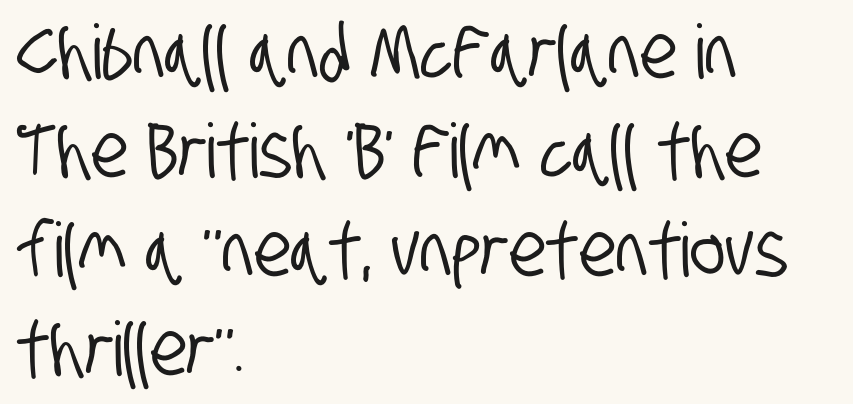
Characters follow at the spacing the type designer built in. Think of a printed novel: that variable character pitch is what you see here. The leading is moderate, giving the passage an even texture. Has an underline been added? It has not. Is this a sans? Yes — the strokes have no serifs.
